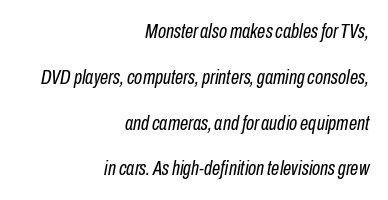
The image shows 21 px text type, italic (leaning right); set right-aligned, loose line spacing (2.18x), normal letter spacing, not underlined.
